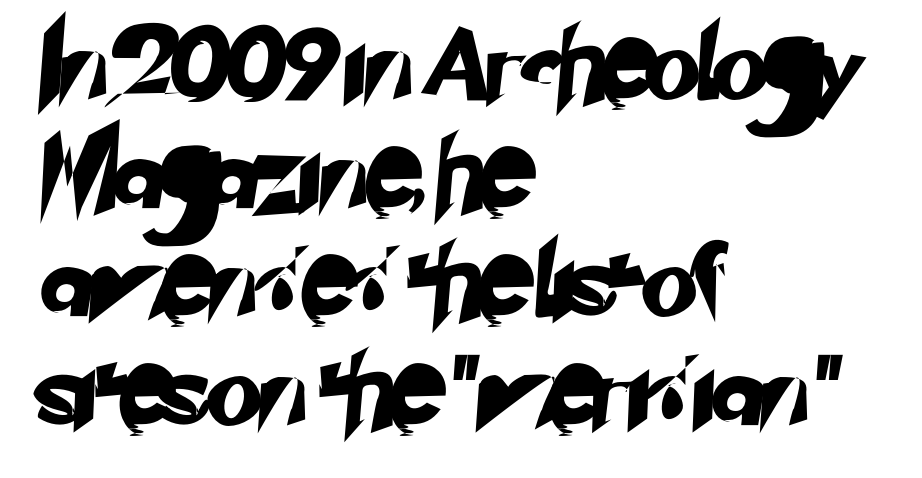
{"serif": "no", "width": "normal", "stroke_contrast": "low", "x_height": "small", "monospaced": "no", "underline": "no", "align": "left", "line_spacing": "normal", "line_spacing_ratio": 1.51, "letter_spacing": "normal", "letter_spacing_em": 0.0, "glyph_px": 72}
